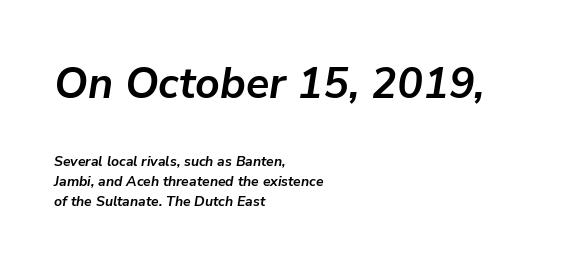
{"italic": "yes", "lean": "right", "slant_degrees": 9, "bold": "yes", "weight": "semibold", "width": "normal", "stroke_contrast": "low", "x_height": "medium", "monospaced": "no", "underline": "no", "align": "left", "line_spacing": "normal", "line_spacing_ratio": 1.45, "letter_spacing": "normal", "letter_spacing_em": 0.0, "larger_block": "first", "size_ratio": 3.07, "glyph_px": 43}
